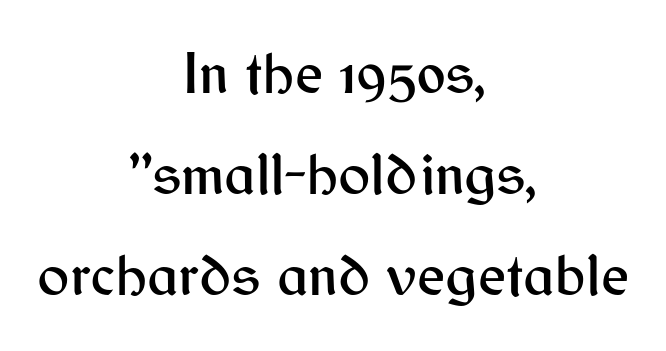
The image shows 60 px sans-serif type, upright; set centered, normal line spacing (1.68x), normal letter spacing, not underlined; medium stroke contrast and a medium x-height.
